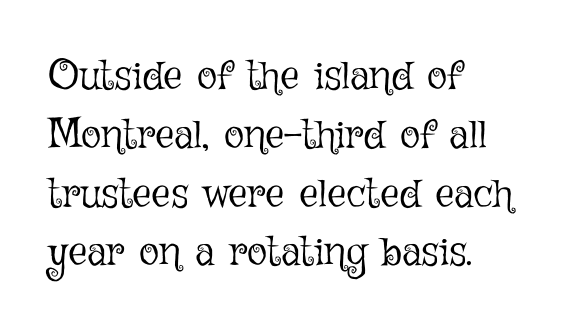
Descenders are the only things crossing below the line. The specimen reads as upright at a glance. The type is set solid horizontally, with unmodified tracking. Line beginnings align vertically; line endings do not. Is this a fixed-width face? No — the glyphs have proportional, varying widths. Ink coverage per letter is moderate at most.
